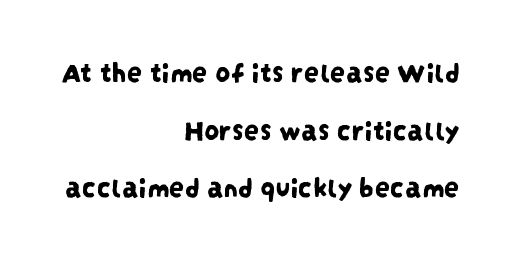
The image shows 30 px condensed sans-serif type; set right-aligned, loose line spacing (1.92x), normal letter spacing, not underlined; low stroke contrast and a large x-height.
